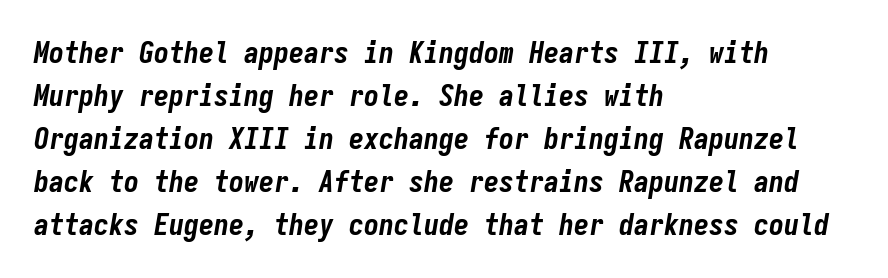
The tracking reads as untouched default to a designer's eye. The baseline area is clear. Evenly set lines give the paragraph a standard silhouette. This is oblique type, the kind used for emphasis or titles.
